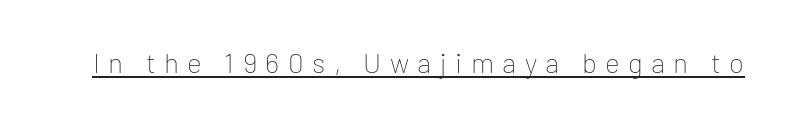
{"serif": "no", "italic": "no", "bold": "no", "weight": "thin", "width": "normal", "stroke_contrast": "low", "x_height": "medium", "monospaced": "no", "underline": "yes", "letter_spacing": "wide", "letter_spacing_em": 0.3, "glyph_px": 28}
